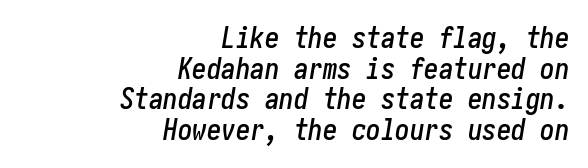
{"italic": "yes", "lean": "right", "slant_degrees": 10, "width": "condensed", "stroke_contrast": "low", "x_height": "medium", "underline": "no", "align": "right", "line_spacing": "tight", "line_spacing_ratio": 1.06, "letter_spacing": "normal", "letter_spacing_em": 0.0, "glyph_px": 29}
